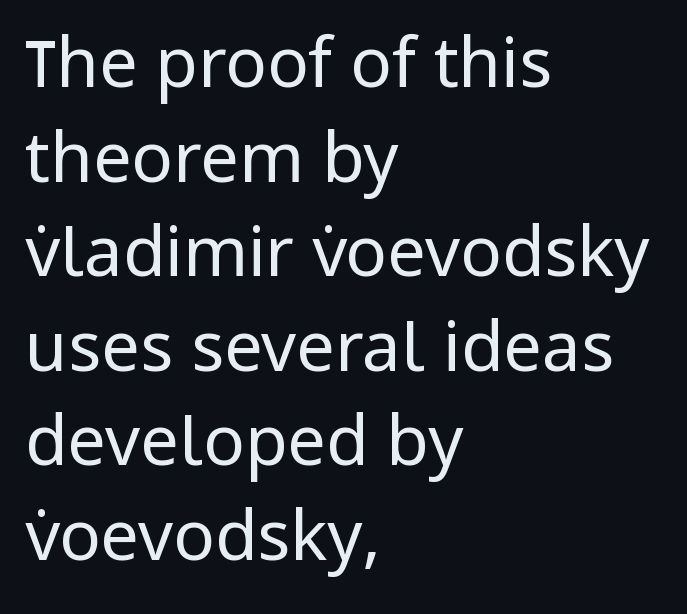
The image shows 69 px regular-weight sans-serif type, upright; set left-aligned, normal line spacing (1.37x), normal letter spacing, not underlined; low stroke contrast and a medium x-height.
